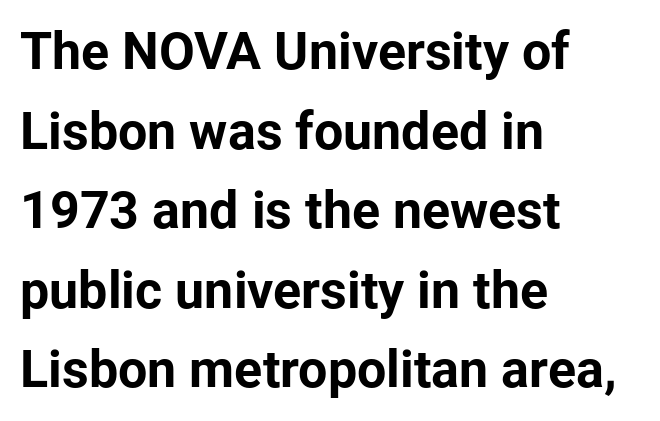
{"serif": "no", "italic": "no", "bold": "yes", "weight": "bold", "width": "normal", "stroke_contrast": "low", "x_height": "medium", "monospaced": "no", "underline": "no", "align": "left", "line_spacing": "normal", "line_spacing_ratio": 1.53, "letter_spacing": "normal", "letter_spacing_em": 0.0, "glyph_px": 52}
